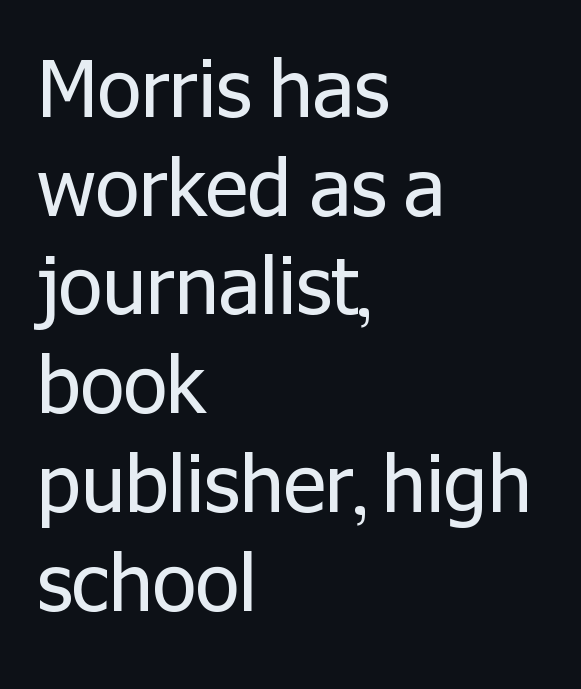
Q: Is the text bold? A: No.
Q: Is the text italic (slanted)? A: No, it is upright.
Q: Is the typeface a serif or a sans-serif typeface? A: Sans-serif.
Q: Is the text underlined? A: No.
Q: How is the paragraph aligned? A: Left-aligned.
Q: Is the spacing between letters normal or unusually wide? A: Normal.
Q: Is the spacing between lines tight, normal or loose? A: Normal.
Q: Width (condensed, normal, or wide)? A: Normal.
Q: Stroke contrast? A: Low.
Q: x-height? A: Medium.
Q: Monospaced? A: No.
